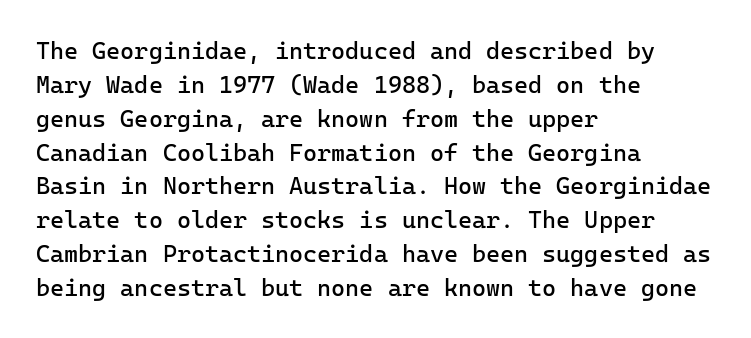
Q: Is the text bold? A: No.
Q: Is the text italic (slanted)? A: No, it is upright.
Q: Is the text underlined? A: No.
Q: How is the paragraph aligned? A: Left-aligned.
Q: Is the spacing between letters normal or unusually wide? A: Normal.
Q: Is the spacing between lines tight, normal or loose? A: Normal.
